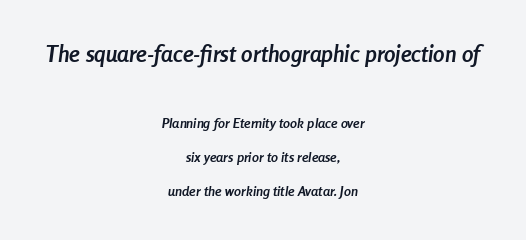
{"italic": "yes", "lean": "right", "slant_degrees": 8, "bold": "yes", "underline": "no", "align": "center", "line_spacing": "loose", "line_spacing_ratio": 2.45, "letter_spacing": "normal", "letter_spacing_em": 0.0, "larger_block": "first", "size_ratio": 1.64, "glyph_px": 23}
